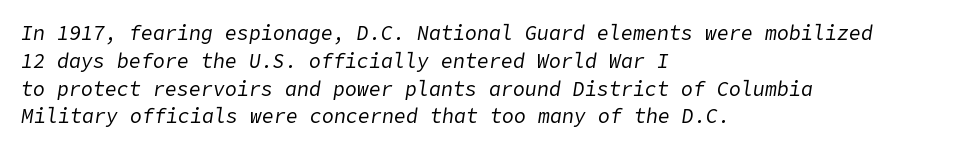
The image shows 20 px text type, italic (leaning right); set left-aligned, normal line spacing (1.39x), normal letter spacing, not underlined.
